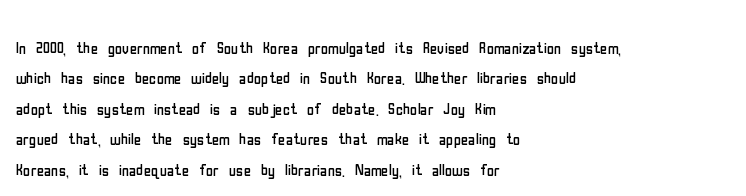
Q: Is the text bold? A: No.
Q: Is the text italic (slanted)? A: No, it is upright.
Q: Is the text underlined? A: No.
Q: How is the paragraph aligned? A: Left-aligned.
Q: Is the spacing between letters normal or unusually wide? A: Normal.
Q: Is the spacing between lines tight, normal or loose? A: Normal.
